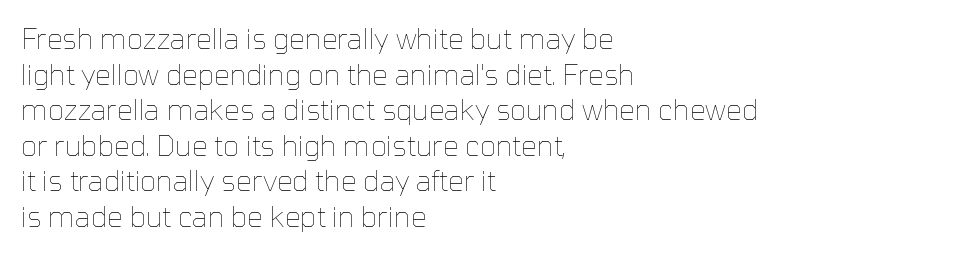
The image shows 28 px thin type, upright; set left-aligned, normal line spacing (1.27x), normal letter spacing, not underlined; low stroke contrast and a medium x-height.
